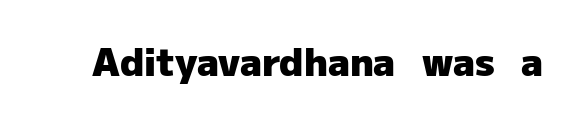
The image shows 38 px heavy sans-serif type, upright; set normal letter spacing, not underlined; low stroke contrast and a medium x-height.
